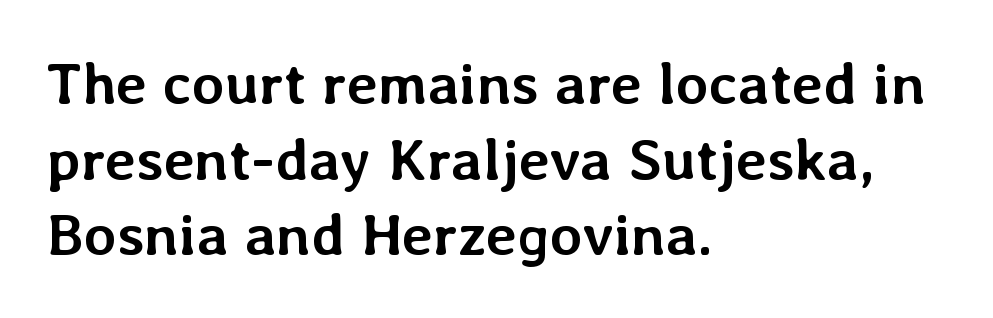
{"italic": "no", "bold": "yes", "weight": "semibold", "width": "normal", "stroke_contrast": "low", "x_height": "medium", "monospaced": "no", "underline": "no", "align": "left", "line_spacing": "normal", "line_spacing_ratio": 1.28, "letter_spacing": "normal", "letter_spacing_em": 0.0, "glyph_px": 59}
